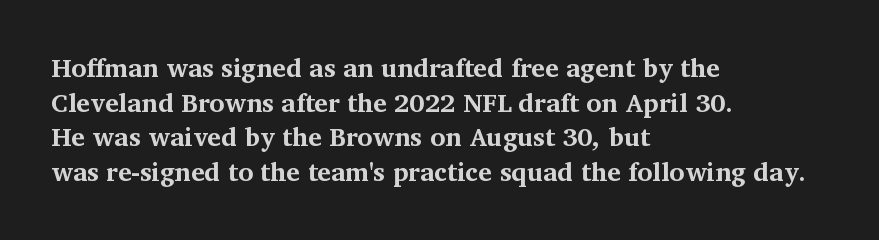
Q: Is the text bold? A: Yes.
Q: Is the text italic (slanted)? A: No, it is upright.
Q: Is the text underlined? A: No.
Q: How is the paragraph aligned? A: Left-aligned.
Q: Is the spacing between letters normal or unusually wide? A: Normal.
Q: Is the spacing between lines tight, normal or loose? A: Normal.
